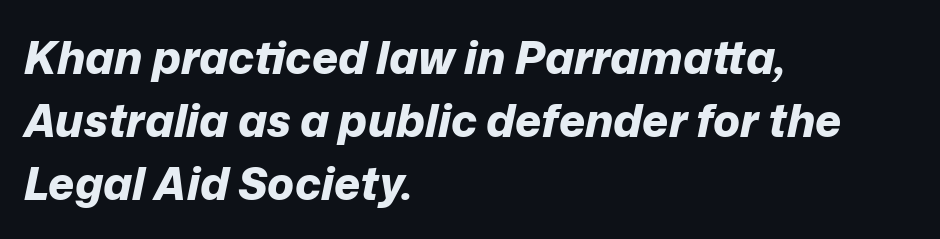
Q: Is the text bold? A: Yes.
Q: Is the text italic (slanted)? A: Yes, it leans right by about 12 degrees.
Q: Is the text underlined? A: No.
Q: How is the paragraph aligned? A: Left-aligned.
Q: Is the spacing between letters normal or unusually wide? A: Normal.
Q: Is the spacing between lines tight, normal or loose? A: Normal.
Q: Width (condensed, normal, or wide)? A: Normal.
Q: Stroke contrast? A: Low.
Q: x-height? A: Medium.
Q: Monospaced? A: No.
